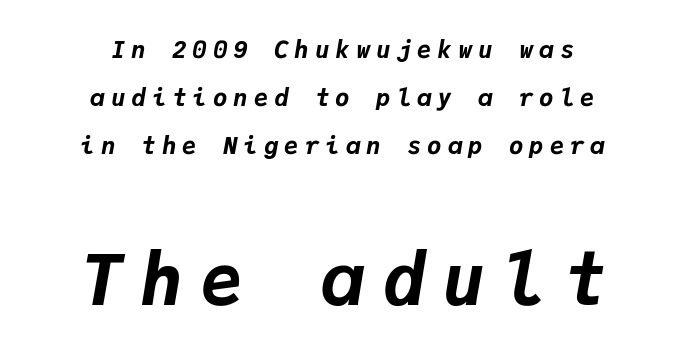
{"italic": "yes", "lean": "right", "slant_degrees": 9, "bold": "yes", "weight": "bold", "width": "normal", "stroke_contrast": "low", "x_height": "medium", "monospaced": "yes", "underline": "no", "align": "center", "line_spacing": "loose", "line_spacing_ratio": 2.01, "letter_spacing": "wide", "letter_spacing_em": 0.25, "larger_block": "second", "size_ratio": 2.96, "glyph_px": 71}
